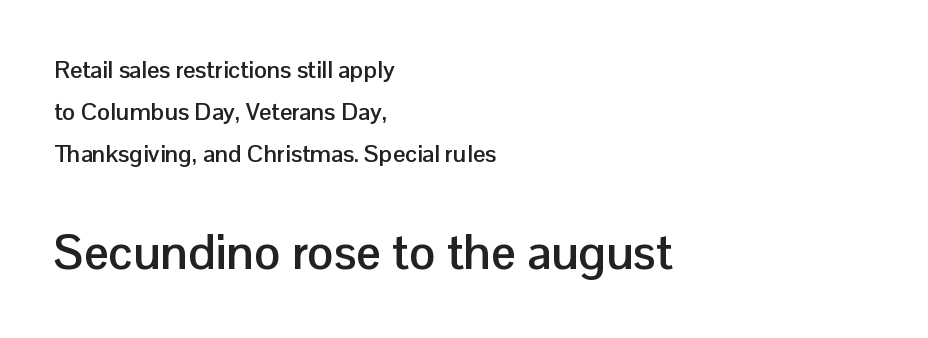
{"serif": "no", "italic": "no", "bold": "yes", "weight": "semibold", "width": "normal", "stroke_contrast": "low", "x_height": "medium", "monospaced": "no", "underline": "no", "align": "left", "line_spacing_ratio": 1.76, "letter_spacing": "normal", "letter_spacing_em": 0.0, "larger_block": "second", "size_ratio": 2.04, "glyph_px": 49}
